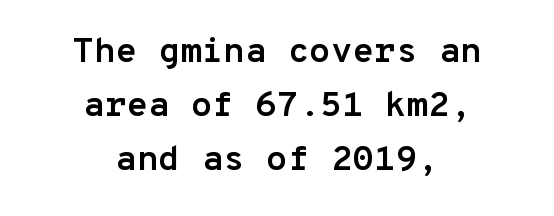
The face used here is a sans, in the tradition of grotesques and geometrics. Reading down the column, the eye jumps a familiar distance to each next line. Emphasis by weight is at full strength: bold. This sample is center-justified, so both line endings float freely. Spacing between characters is what you'd get straight out of the box. Each letter, wide or thin by design, is forced into the same width here.
